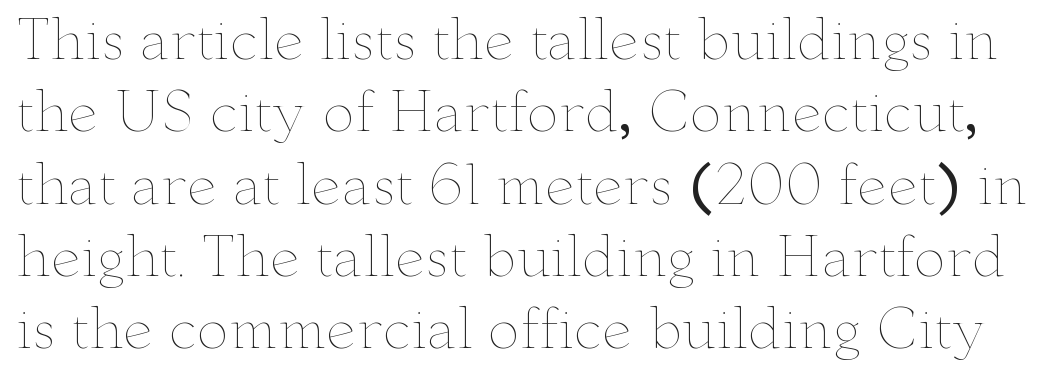
The image shows 54 px thin, wide type, upright; set normal line spacing (1.34x), normal letter spacing, not underlined; low stroke contrast and a small x-height.
